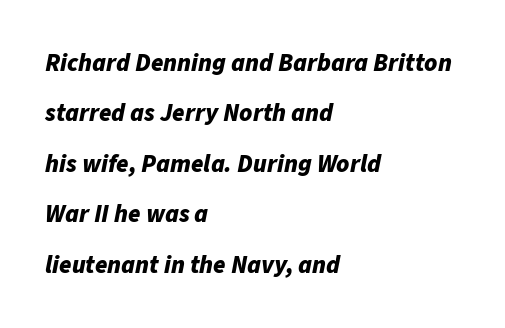
Q: Is the text bold? A: Yes.
Q: Is the text italic (slanted)? A: Yes, it leans right by about 11 degrees.
Q: Is the text underlined? A: No.
Q: How is the paragraph aligned? A: Left-aligned.
Q: Is the spacing between letters normal or unusually wide? A: Normal.
Q: Is the spacing between lines tight, normal or loose? A: Loose.
